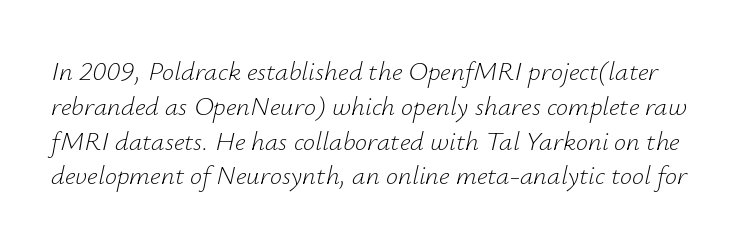
{"italic": "yes", "lean": "right", "slant_degrees": 12, "bold": "no", "underline": "no", "line_spacing": "normal", "line_spacing_ratio": 1.29, "letter_spacing": "normal", "letter_spacing_em": 0.0, "glyph_px": 27}
